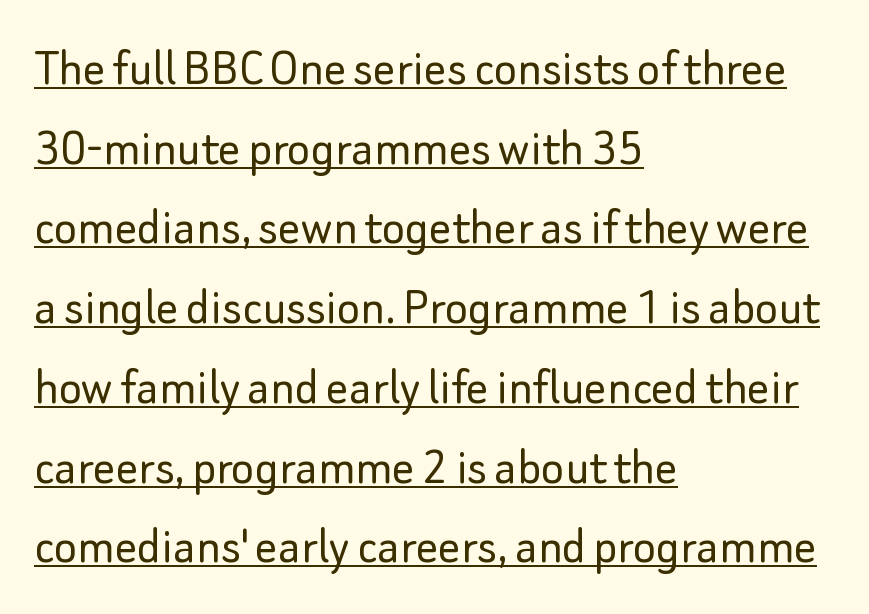
The image shows 55 px light sans-serif type, upright; set left-aligned, normal line spacing (1.45x), normal letter spacing, underlined; low stroke contrast and a small x-height.
